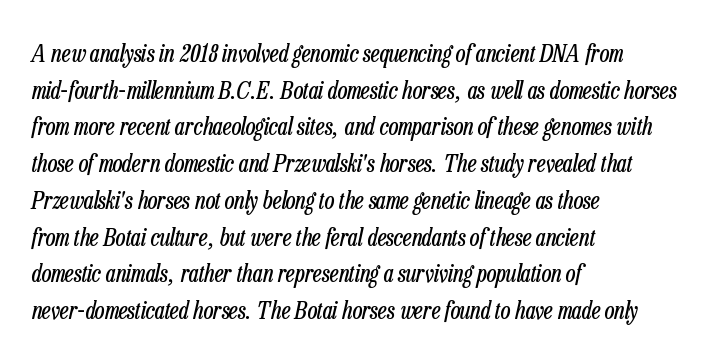
Q: Is the text bold? A: No.
Q: Is the text italic (slanted)? A: Yes, it leans right by about 13 degrees.
Q: Is the text underlined? A: No.
Q: How is the paragraph aligned? A: Left-aligned.
Q: Is the spacing between letters normal or unusually wide? A: Normal.
Q: Is the spacing between lines tight, normal or loose? A: Normal.
